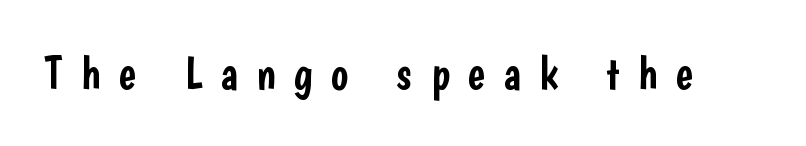
{"serif": "no", "italic": "no", "width": "condensed", "stroke_contrast": "low", "x_height": "medium", "monospaced": "no", "underline": "no", "letter_spacing": "wide", "letter_spacing_em": 0.4, "glyph_px": 46}
